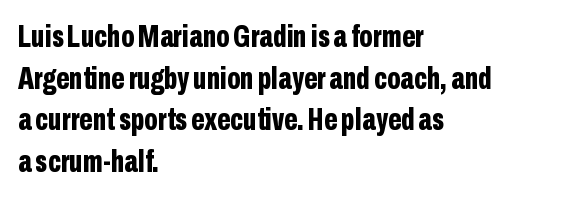
The typography opts for an upright posture over an oblique one. These words are printed bold, with thick strokes throughout. This is sans-serif lettering, the kind often seen on screens and signage. Spacing verdict: proportional, widths tailored to each character.
